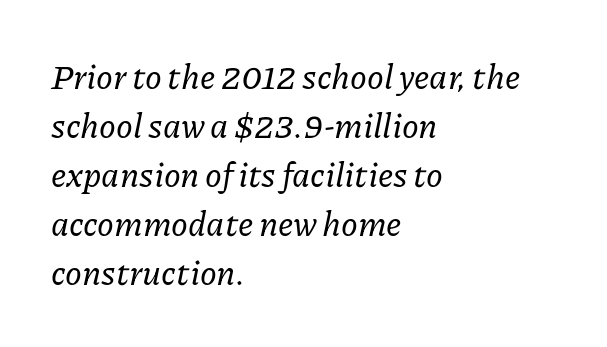
The image shows 34 px serif type, italic (leaning right); set left-aligned, normal line spacing (1.44x), normal letter spacing, not underlined; low stroke contrast and a medium x-height.
